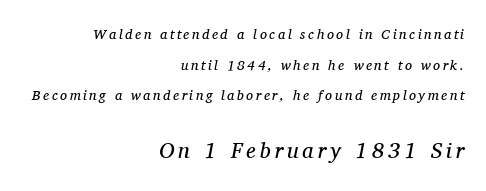
Q: Is the text bold? A: No.
Q: Is the text italic (slanted)? A: Yes, it leans right by about 11 degrees.
Q: Is the text underlined? A: No.
Q: How is the paragraph aligned? A: Right-aligned.
Q: Is the spacing between lines tight, normal or loose? A: Loose.
Q: Which block of text is set in a larger size, the first (top) or the second (bottom)? A: The second (bottom) one.
